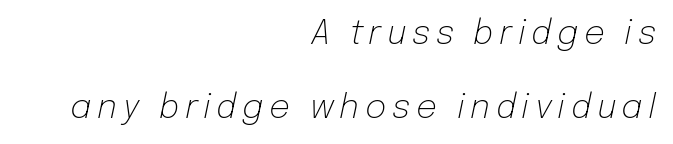
Words float on clear page, feet unadorned. The rendering uses natural spacing where letterforms have individual widths. Regarding leading, the lines here are spaced well apart. When letters slant like this, we call the style italic.
